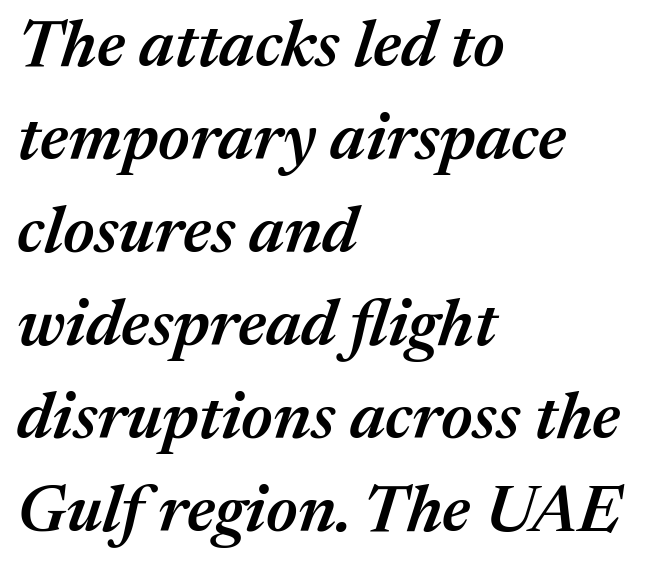
The image shows 66 px semibold type, italic (leaning right); set left-aligned, normal line spacing (1.41x), normal letter spacing, not underlined; medium stroke contrast and a medium x-height.
